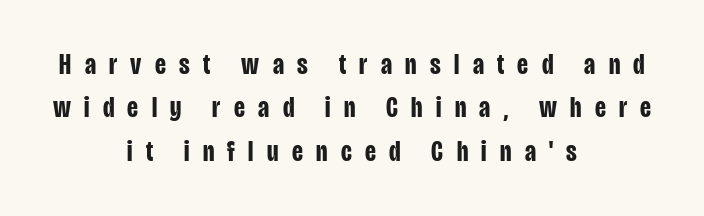
The image shows 29 px bold, condensed sans-serif type, upright; set centered, normal line spacing (1.5x), unusually wide letter spacing (+0.46 em), not underlined; low stroke contrast and a large x-height.
